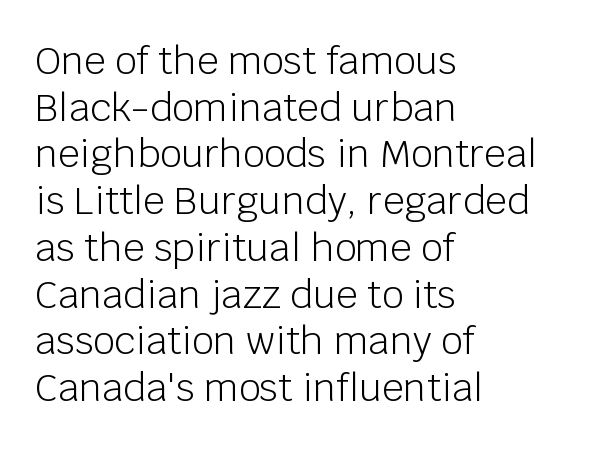
{"serif": "no", "italic": "no", "bold": "no", "weight": "light", "width": "normal", "stroke_contrast": "low", "x_height": "large", "monospaced": "no", "underline": "no", "align": "left", "line_spacing_ratio": 1.23, "letter_spacing": "normal", "letter_spacing_em": 0.0, "glyph_px": 38}
